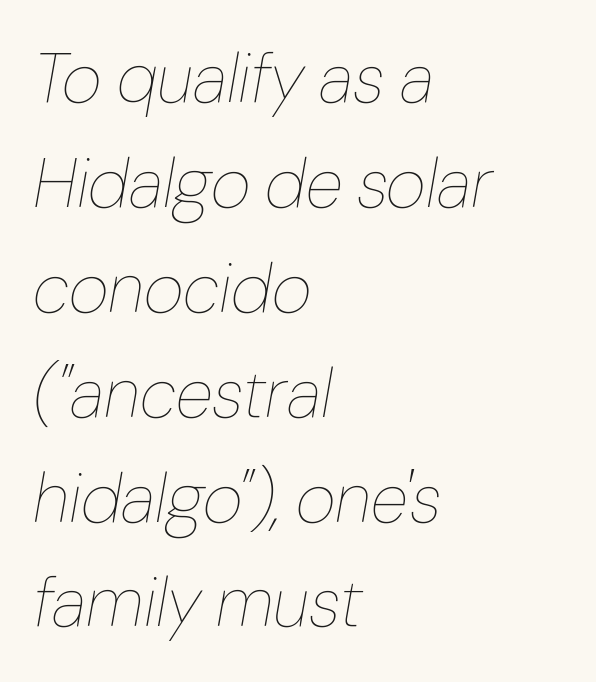
Italic: yes, the glyphs are oblique. Weight: regular or lighter. Compared with typical body copy, the letter spacing here is the same. Each letter keeps its own natural width here, so spacing adapts to shape.
